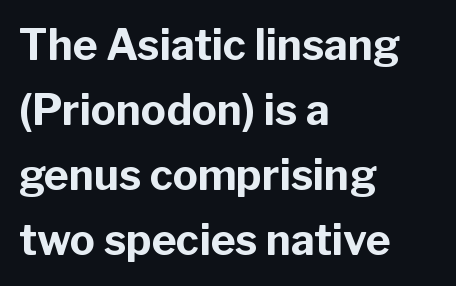
The face used here is proportionally spaced, like ordinary book or web type. In terms of weight, the rendering is a true, heavy bold. This is roman type, the default non-slanted kind. If you measured baseline to baseline, you'd find a middling distance.
